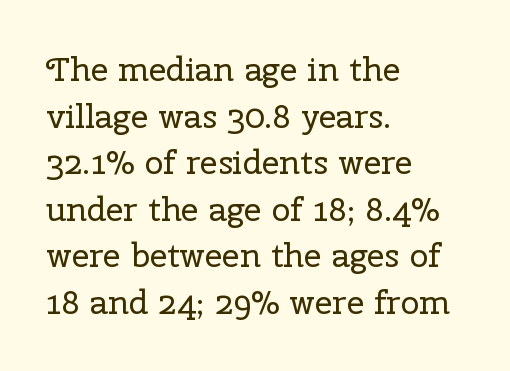
The image shows 34 px regular-weight serif type, upright; set left-aligned, normal line spacing (1.37x), normal letter spacing, not underlined; low stroke contrast and a medium x-height.
